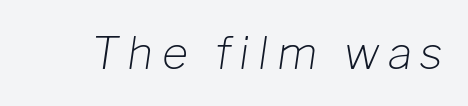
The image shows 45 px light type, italic (leaning right); set not underlined; low stroke contrast and a medium x-height.
